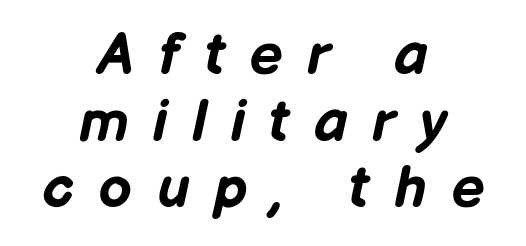
The image shows 59 px bold type, italic (leaning right); set centered, tight line spacing (1.13x), unusually wide letter spacing (+0.41 em), not underlined; low stroke contrast and a medium x-height.
